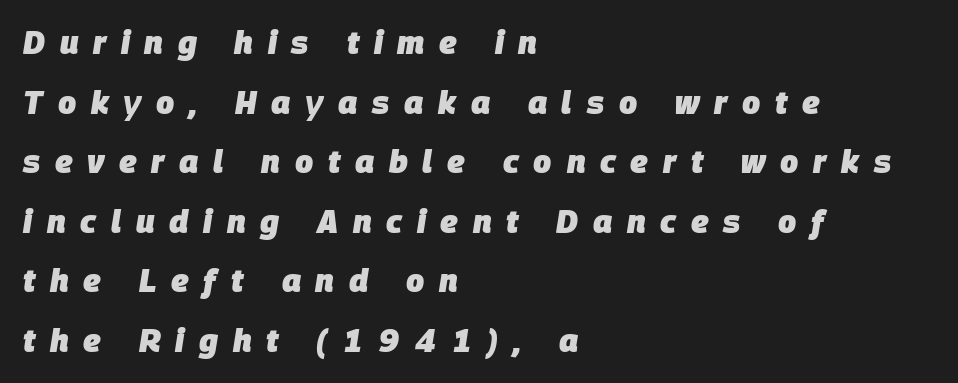
Underline: absent. Heavy-handed strokes throughout: this text is bold. Typeset ragged right — the left edge is the straight one. The passage shown is typed in a proportional face where columns would drift. Glyph-to-glyph distance is far greater than everyday printed text. Quick note: italic.
